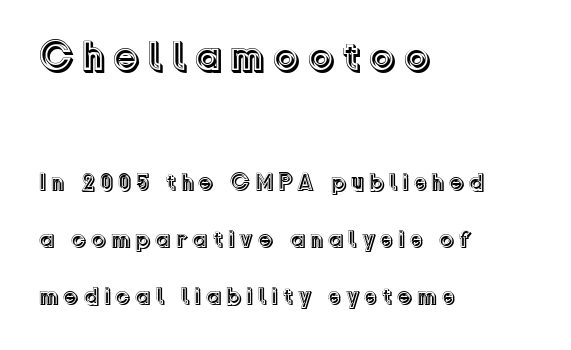
Rendered with straight, roman letterforms. Rows of type keep a wide berth in the vertical direction. Proportional: the letters do not fall into vertical columns. Descenders hang freely into open space.
